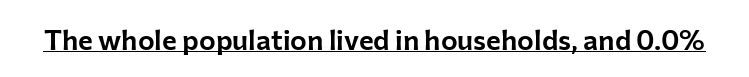
{"serif": "no", "italic": "no", "width": "normal", "stroke_contrast": "low", "x_height": "medium", "monospaced": "no", "underline": "yes", "letter_spacing": "normal", "letter_spacing_em": 0.0, "glyph_px": 28}
